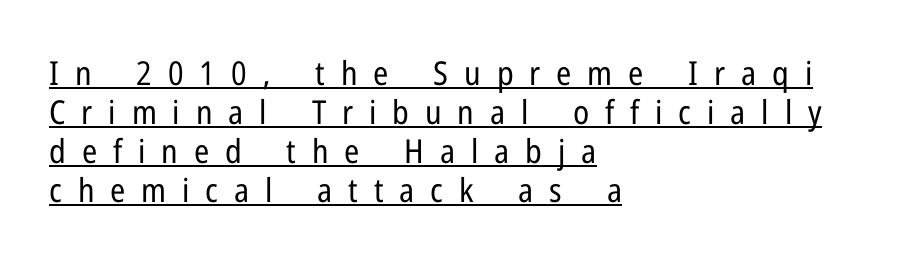
The image shows 33 px regular-weight, condensed sans-serif type, upright; set left-aligned, line spacing 1.18x, unusually wide letter spacing (+0.48 em), underlined; low stroke contrast and a medium x-height.
